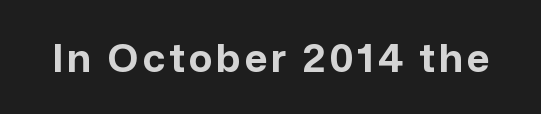
Q: Is the text bold? A: Yes.
Q: Is the text italic (slanted)? A: No, it is upright.
Q: Is the typeface a serif or a sans-serif typeface? A: Sans-serif.
Q: Is the text underlined? A: No.
Q: Width (condensed, normal, or wide)? A: Normal.
Q: Stroke contrast? A: Low.
Q: x-height? A: Medium.
Q: Monospaced? A: No.
